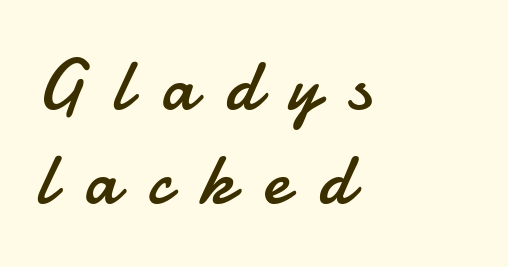
The face used here is proportionally spaced, like ordinary book or web type. Is there much room between lines? A standard amount, neither cramped nor airy. The typeface chosen for these lines omits serifs. This rendering uses left alignment, leaving the right contour irregular.
